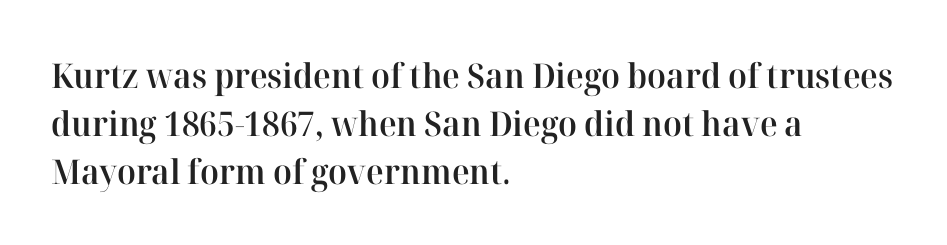
The image shows 34 px semibold serif type, upright; set left-aligned, normal line spacing (1.41x), normal letter spacing, not underlined; high stroke contrast and a medium x-height.
